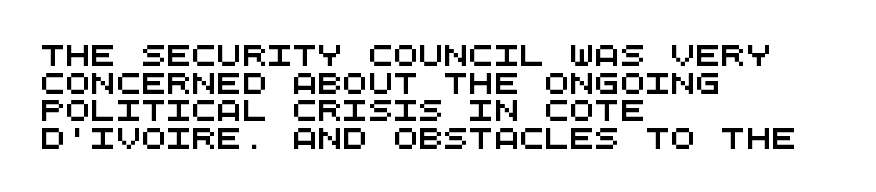
The image shows 21 px text type; set left-aligned, normal line spacing (1.31x), normal letter spacing, not underlined.
